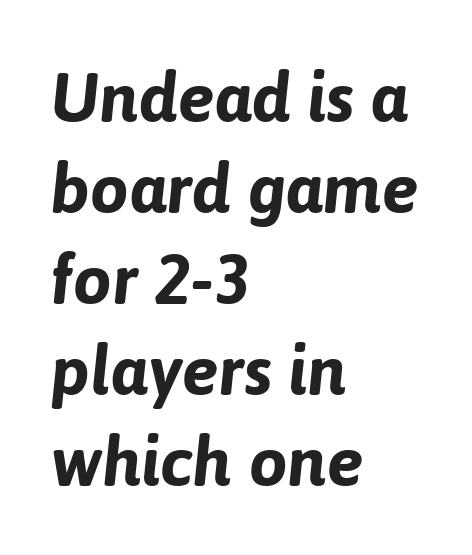
A typesetter would call this leading conventional body-copy spacing. Is the letter spacing exaggerated? No — it looks like the ordinary default. Heft: maximum for text — a bold. Varying glyph widths throughout — classic text-font behaviour. Slant detected: the letters are inclined. The lines in this sample share a left origin and differ only in where they stop.
